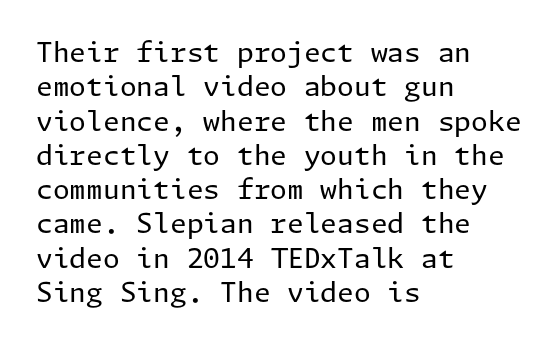
The letterforms sit at book weight or below. Honestly, the letter spacing is just normal — you wouldn't notice it. The type sits square on the baseline with zero lean. Unmarked baselines from the first word to the last. The text block is weighted toward the left margin, trailing off unevenly rightward. The designer left line spacing at the default.
